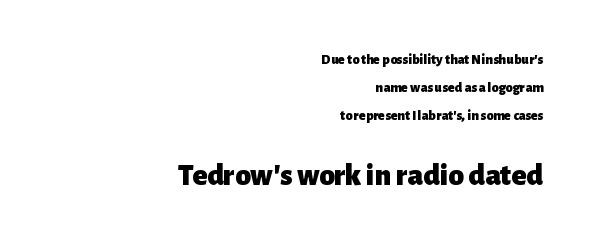
{"serif": "no", "italic": "no", "bold": "yes", "weight": "heavy", "width": "normal", "stroke_contrast": "low", "x_height": "medium", "monospaced": "no", "underline": "no", "align": "right", "line_spacing": "loose", "line_spacing_ratio": 1.99, "letter_spacing": "normal", "letter_spacing_em": 0.0, "larger_block": "second", "size_ratio": 2.21, "glyph_px": 31}
